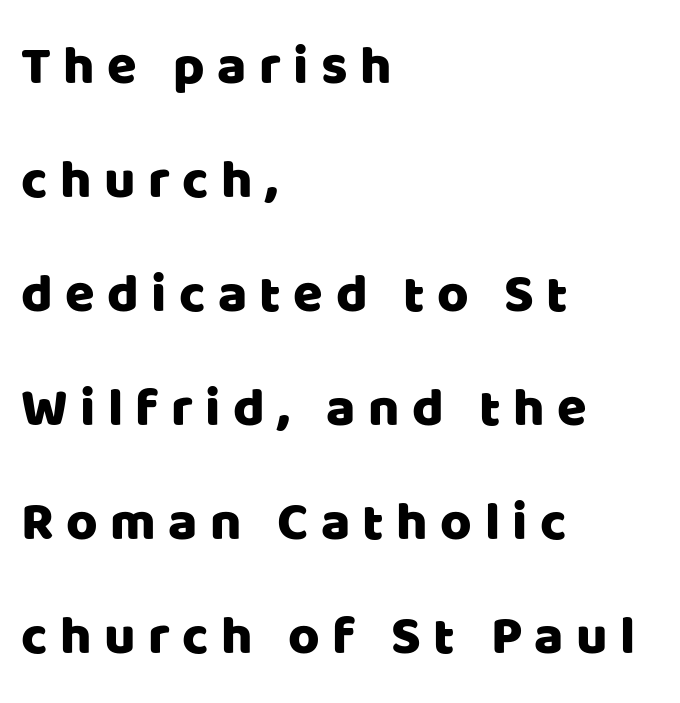
Regarding leading, the lines here are spaced well apart. Words float on clear page, feet unadorned. Casual observation: everything's shoved over to the left. Here the glyphs are tracked loosely, breaking word shapes into spaced letters. This is sans-serif lettering, the kind often seen on screens and signage. A typesetter would call this proportional, since set widths differ per character.
